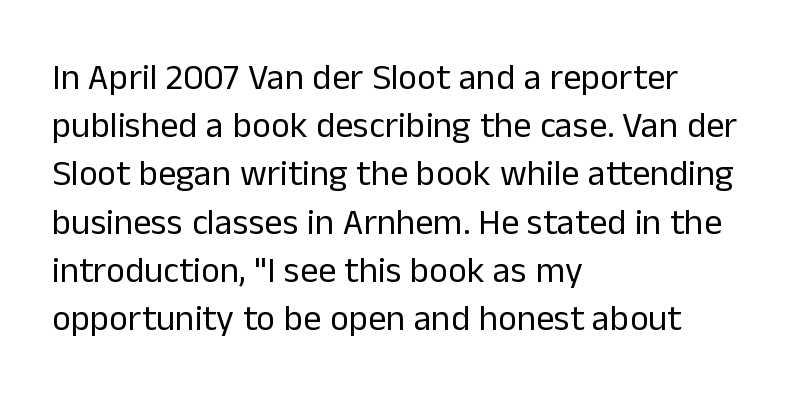
{"serif": "no", "italic": "no", "bold": "no", "weight": "regular", "width": "normal", "stroke_contrast": "low", "x_height": "medium", "monospaced": "no", "underline": "no", "align": "left", "line_spacing": "normal", "line_spacing_ratio": 1.34, "letter_spacing": "normal", "letter_spacing_em": 0.0, "glyph_px": 36}
